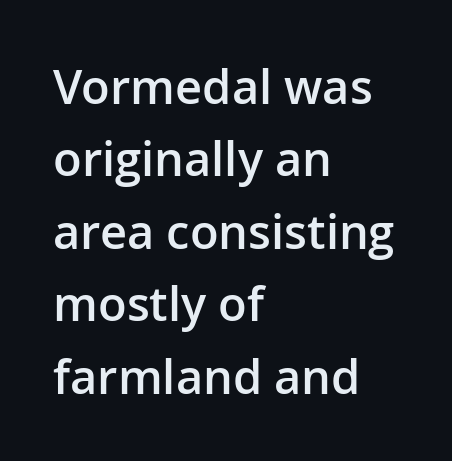
Q: Is the text bold? A: Semi-bold.
Q: Is the text italic (slanted)? A: No, it is upright.
Q: Is the typeface a serif or a sans-serif typeface? A: Sans-serif.
Q: Is the text underlined? A: No.
Q: How is the paragraph aligned? A: Left-aligned.
Q: Is the spacing between letters normal or unusually wide? A: Normal.
Q: Is the spacing between lines tight, normal or loose? A: Normal.
Q: Width (condensed, normal, or wide)? A: Normal.
Q: Stroke contrast? A: Low.
Q: x-height? A: Medium.
Q: Monospaced? A: No.
